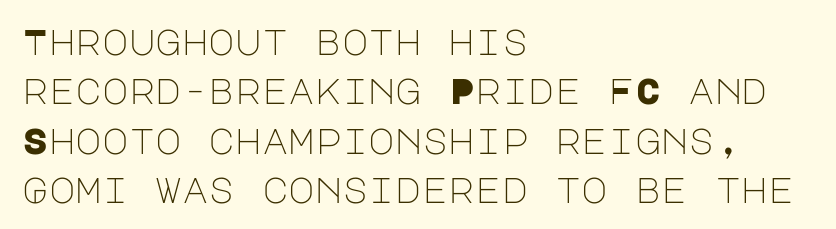
Italic? Not at all — the glyphs are vertical. The words here are not underlined. Quick note: interline space is typical. The face used here is a sans, in the tradition of grotesques and geometrics. Bold? No — there's no thickening of the strokes.
